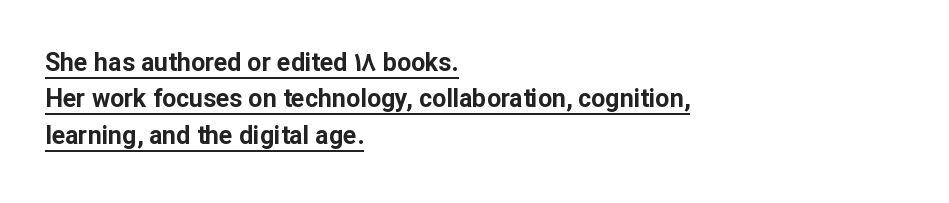
{"italic": "no", "bold": "yes", "underline": "yes", "align": "left", "line_spacing": "normal", "line_spacing_ratio": 1.46, "letter_spacing": "normal", "letter_spacing_em": 0.0, "glyph_px": 25}
